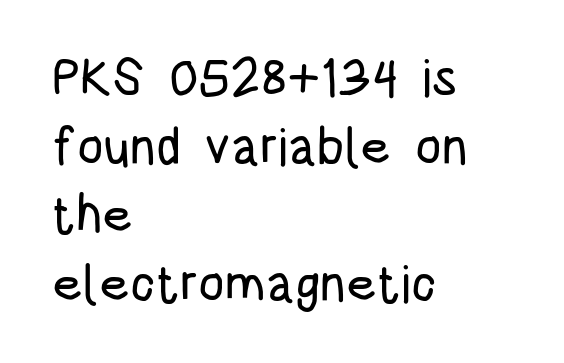
Q: Is the text italic (slanted)? A: No, it is upright.
Q: Is the typeface a serif or a sans-serif typeface? A: Sans-serif.
Q: Is the text underlined? A: No.
Q: How is the paragraph aligned? A: Left-aligned.
Q: Is the spacing between letters normal or unusually wide? A: Normal.
Q: Is the spacing between lines tight, normal or loose? A: Normal.
Q: Width (condensed, normal, or wide)? A: Condensed.
Q: Stroke contrast? A: Low.
Q: x-height? A: Large.
Q: Monospaced? A: No.
